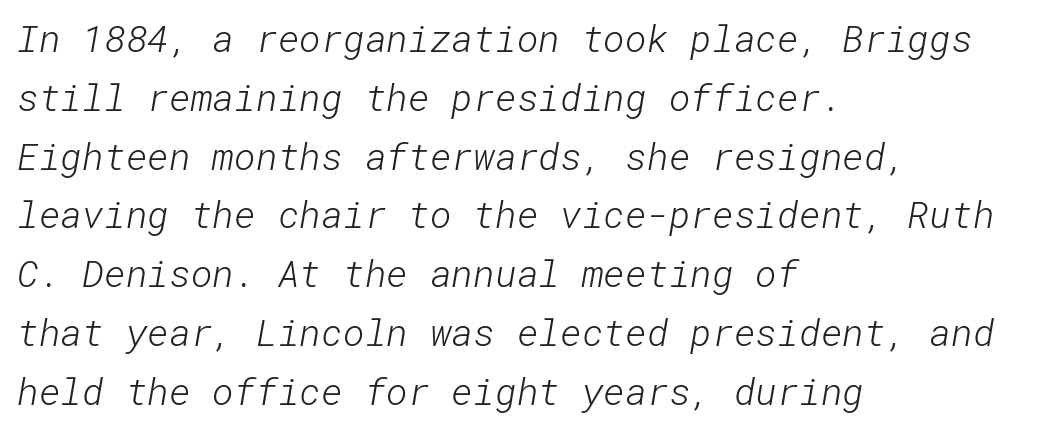
Q: Is the text bold? A: No.
Q: Is the typeface a serif or a sans-serif typeface? A: Sans-serif.
Q: Is the text underlined? A: No.
Q: How is the paragraph aligned? A: Left-aligned.
Q: Is the spacing between letters normal or unusually wide? A: Normal.
Q: Is the spacing between lines tight, normal or loose? A: Normal.
Q: Width (condensed, normal, or wide)? A: Normal.
Q: Stroke contrast? A: Low.
Q: x-height? A: Medium.
